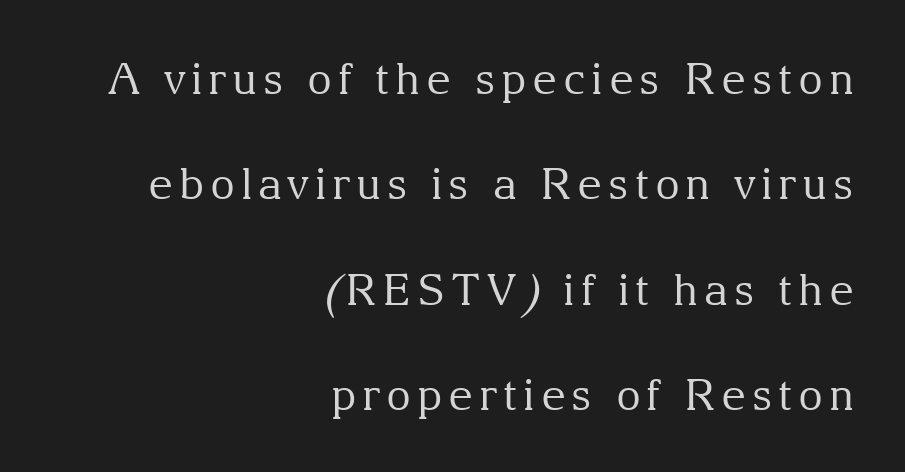
{"serif": "yes", "italic": "no", "bold": "no", "weight": "regular", "width": "normal", "stroke_contrast": "medium", "x_height": "medium", "monospaced": "no", "underline": "no", "align": "right", "line_spacing": "loose", "line_spacing_ratio": 2.45, "glyph_px": 43}
